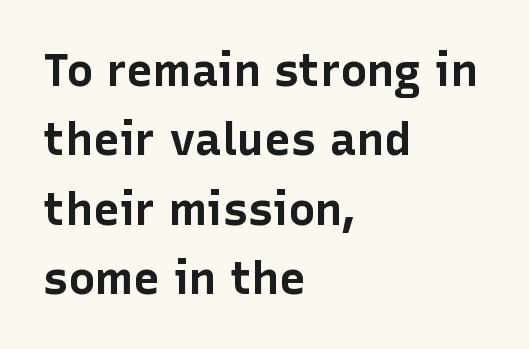
These words are printed bold, with thick strokes throughout. Successive baselines arrive at the customary interval. You can tell it's not italic because the verticals are truly vertical. Unlike a traditional serif, this face leaves its strokes unadorned.
